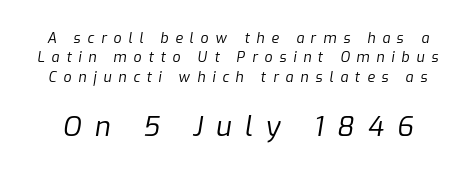
Q: Is the text bold? A: No.
Q: Is the text italic (slanted)? A: Yes, it leans right by about 9 degrees.
Q: Is the text underlined? A: No.
Q: Is the spacing between letters normal or unusually wide? A: Unusually wide.
Q: Is the spacing between lines tight, normal or loose? A: Normal.
Q: Which block of text is set in a larger size, the first (top) or the second (bottom)? A: The second (bottom) one.
